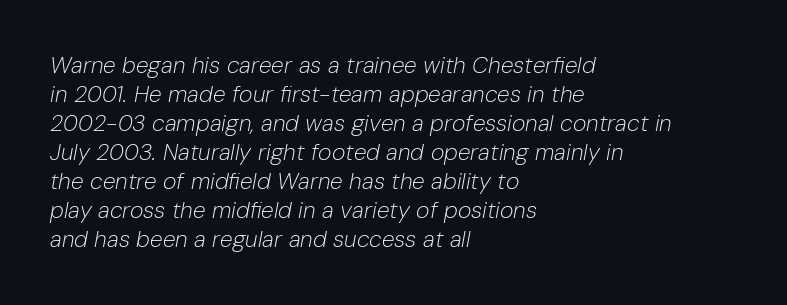
The image shows 23 px text type, italic (leaning right); set left-aligned, normal line spacing (1.26x), normal letter spacing, not underlined.
